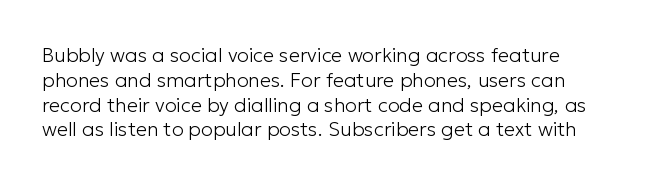
When letters stand straight like this, we call the style roman or upright. Bold? No — there's no thickening of the strokes. Letters rest on an invisible, unmarked baseline. Letter spacing: default.
